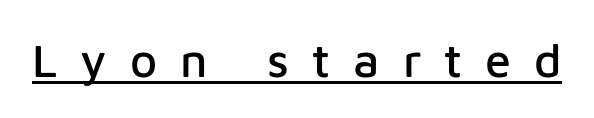
{"serif": "no", "italic": "no", "width": "normal", "stroke_contrast": "low", "x_height": "medium", "monospaced": "no", "underline": "yes", "letter_spacing": "wide", "letter_spacing_em": 0.49, "glyph_px": 47}
